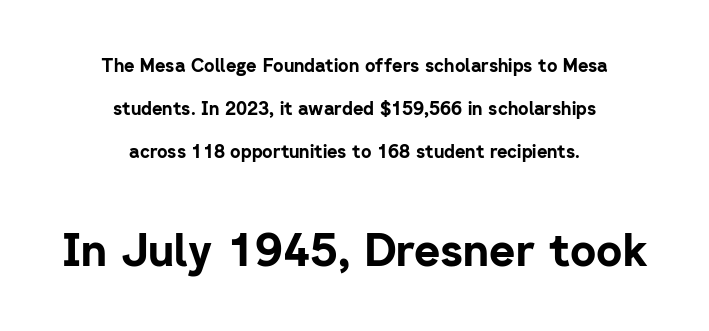
Q: Is the text bold? A: Yes.
Q: Is the text italic (slanted)? A: No, it is upright.
Q: Is the typeface a serif or a sans-serif typeface? A: Sans-serif.
Q: Is the text underlined? A: No.
Q: How is the paragraph aligned? A: Centered.
Q: Is the spacing between letters normal or unusually wide? A: Normal.
Q: Is the spacing between lines tight, normal or loose? A: Loose.
Q: Which block of text is set in a larger size, the first (top) or the second (bottom)? A: The second (bottom) one.
Q: Width (condensed, normal, or wide)? A: Normal.
Q: Stroke contrast? A: Low.
Q: x-height? A: Medium.
Q: Monospaced? A: No.
